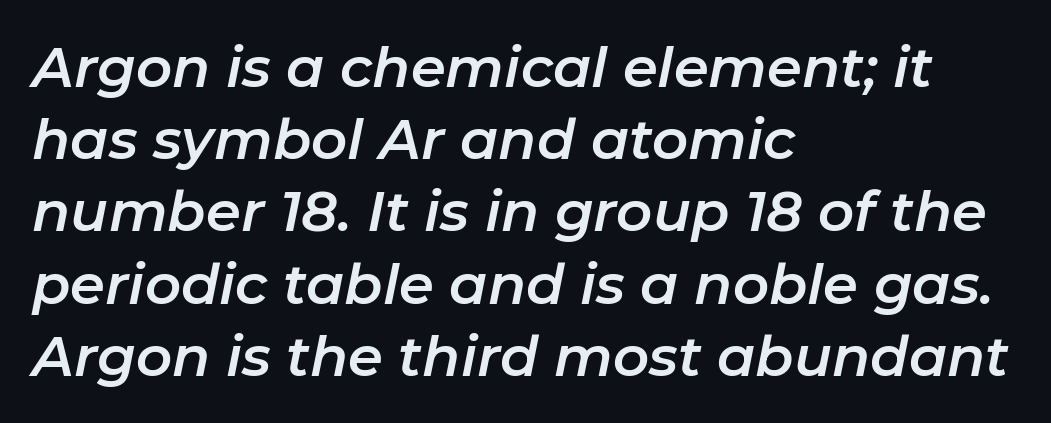
Q: Is the text italic (slanted)? A: Yes, it leans right by about 11 degrees.
Q: Is the text underlined? A: No.
Q: How is the paragraph aligned? A: Left-aligned.
Q: Is the spacing between letters normal or unusually wide? A: Normal.
Q: Is the spacing between lines tight, normal or loose? A: Normal.
Q: Width (condensed, normal, or wide)? A: Normal.
Q: Stroke contrast? A: Low.
Q: x-height? A: Medium.
Q: Monospaced? A: No.
